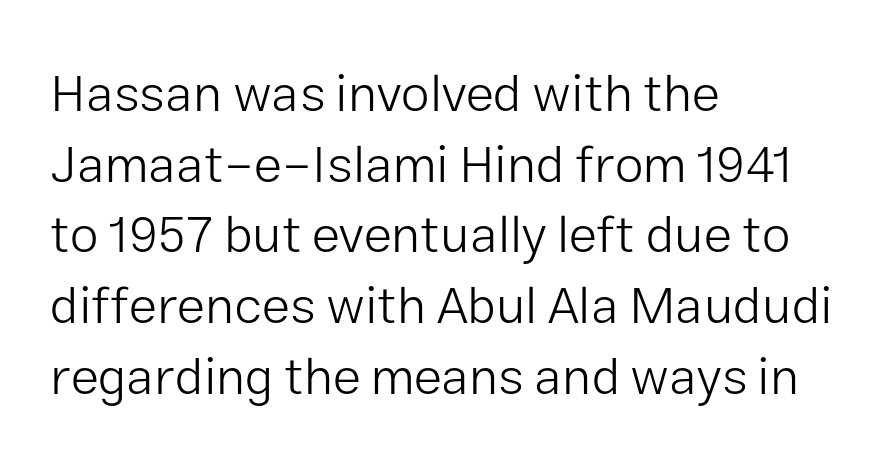
{"serif": "no", "italic": "no", "bold": "no", "weight": "light", "width": "normal", "stroke_contrast": "low", "x_height": "medium", "monospaced": "no", "underline": "no", "align": "left", "line_spacing": "normal", "line_spacing_ratio": 1.36, "letter_spacing": "normal", "letter_spacing_em": 0.0, "glyph_px": 52}
